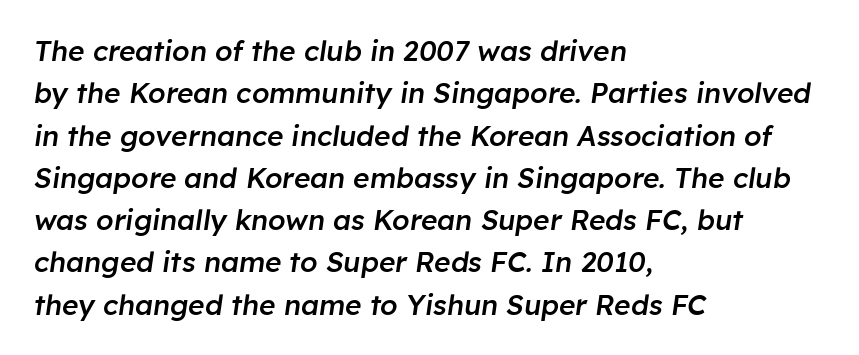
The image shows 28 px semibold type, italic (leaning right); set left-aligned, normal line spacing (1.51x), normal letter spacing, not underlined; low stroke contrast and a medium x-height.
